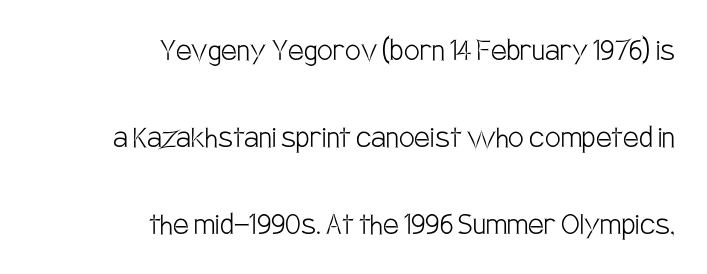
The image shows 35 px light, condensed sans-serif type, upright; set right-aligned, loose line spacing (2.49x), normal letter spacing, not underlined; low stroke contrast and a large x-height.
